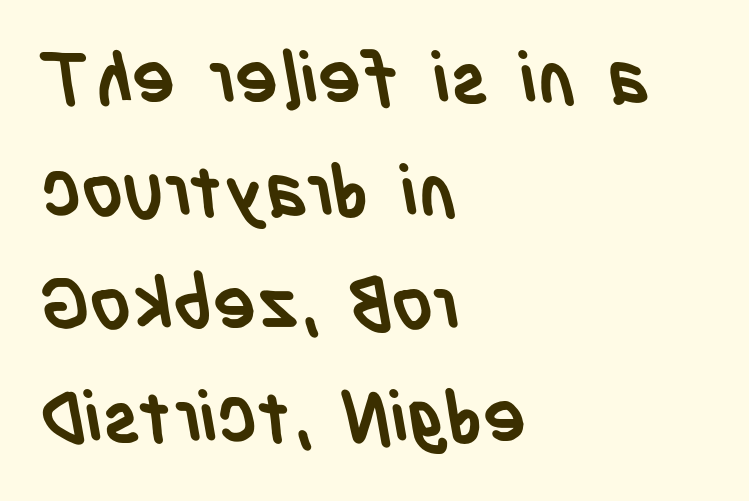
Q: Is the text bold? A: Yes.
Q: Is the typeface a serif or a sans-serif typeface? A: Sans-serif.
Q: Is the text underlined? A: No.
Q: How is the paragraph aligned? A: Left-aligned.
Q: Is the spacing between letters normal or unusually wide? A: Normal.
Q: Is the spacing between lines tight, normal or loose? A: Normal.
Q: Width (condensed, normal, or wide)? A: Condensed.
Q: Stroke contrast? A: Low.
Q: x-height? A: Large.
Q: Monospaced? A: No.
